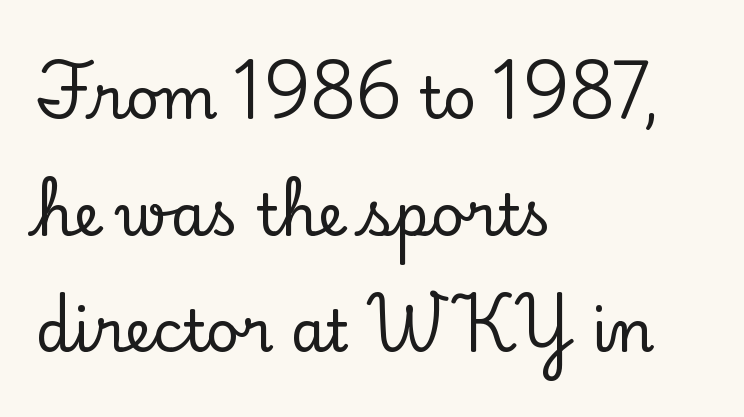
The image shows 58 px serif type, upright; set left-aligned, loose line spacing (2.01x), normal letter spacing, not underlined; low stroke contrast and a small x-height.
